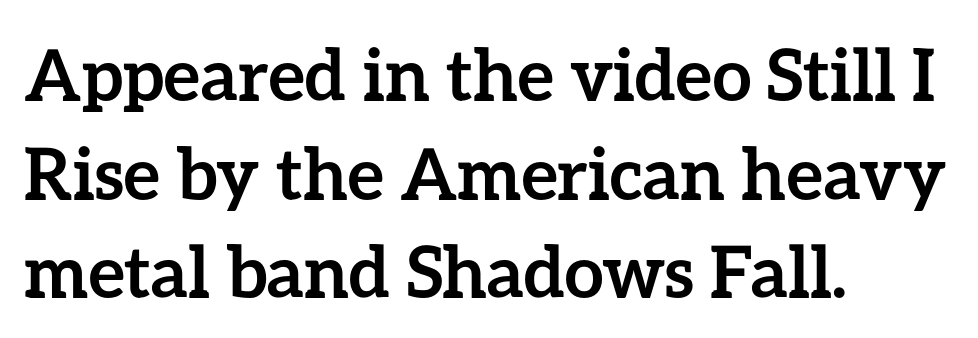
The rendering keeps characters at their native spacing. These lines were composed using upright roman letters. Spacing verdict: proportional, widths tailored to each character. The passage is arranged the way most books set body copy — flush left. Its strokes are broad and dark, the hallmark of bold type. Rule under the text: the space is simply empty.
